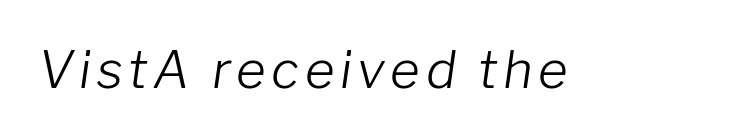
The image shows 51 px light type, italic (leaning right); set not underlined; low stroke contrast and a medium x-height.
